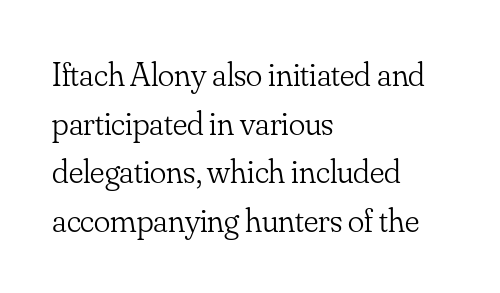
The image shows 34 px light serif type, upright; set left-aligned, normal line spacing (1.43x), normal letter spacing, not underlined; low stroke contrast and a small x-height.
